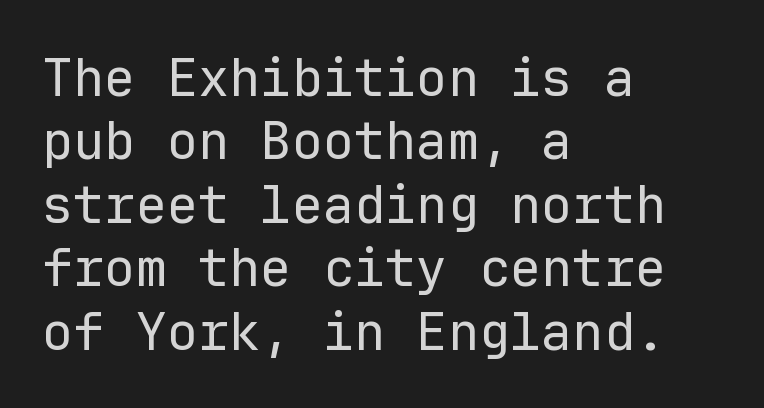
The image shows 52 px regular-weight sans-serif type, upright, monospaced; set left-aligned, line spacing 1.22x, normal letter spacing, not underlined; low stroke contrast and a medium x-height.
